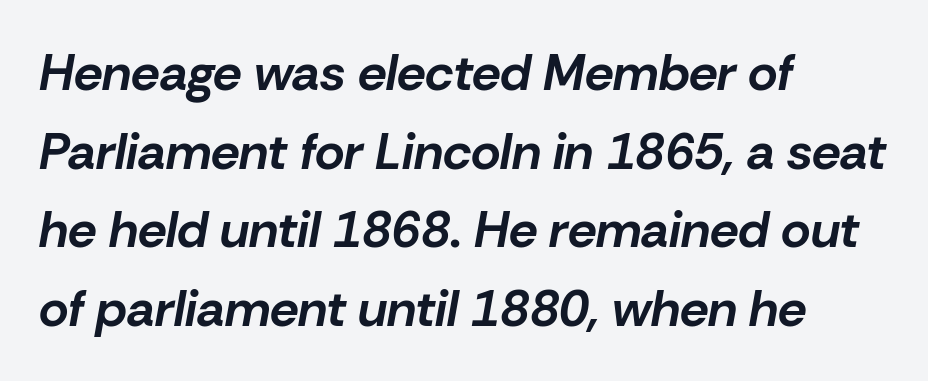
The passage shown is typed in a proportional face where columns would drift. Caption: standard tracking, unaltered. Glance below the letters and you will spot only blank space. What weight is shown? A full bold with thick strokes.
